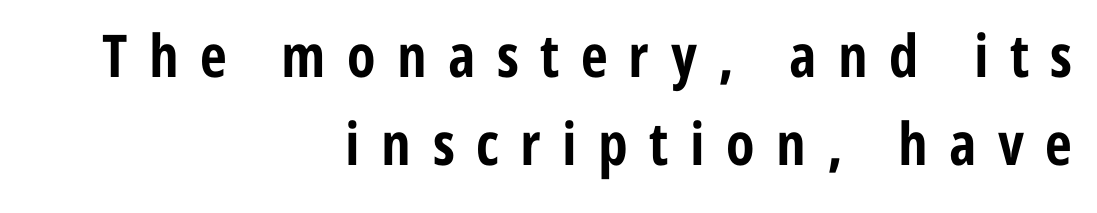
{"serif": "no", "italic": "no", "bold": "yes", "weight": "bold", "width": "condensed", "stroke_contrast": "low", "x_height": "medium", "monospaced": "no", "underline": "no", "align": "right", "line_spacing": "normal", "line_spacing_ratio": 1.5, "letter_spacing": "wide", "letter_spacing_em": 0.36, "glyph_px": 59}
